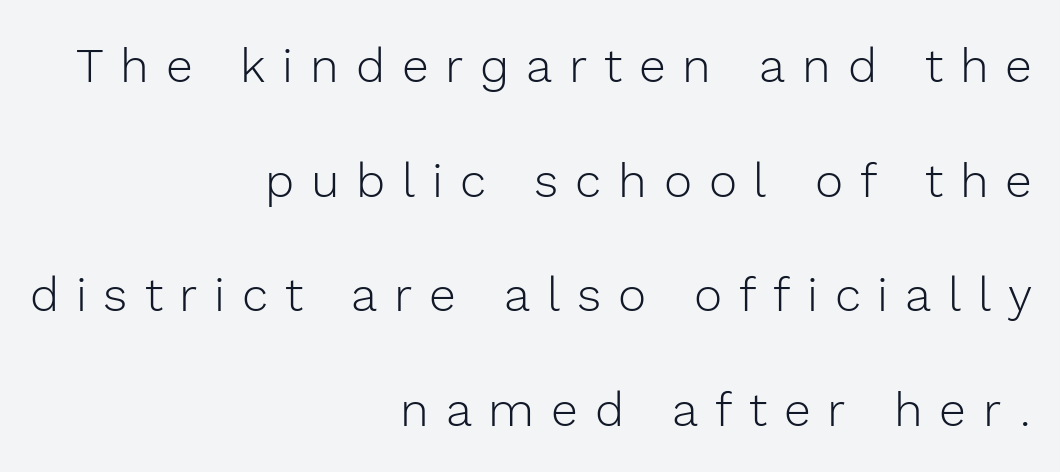
The image shows 48 px light sans-serif type, upright; set right-aligned, loose line spacing (2.39x), unusually wide letter spacing (+0.35 em), not underlined; a medium x-height.
